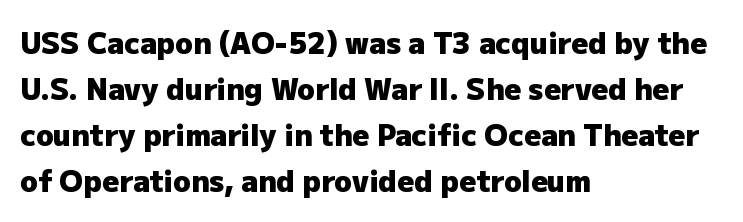
{"serif": "no", "italic": "no", "bold": "yes", "weight": "heavy", "width": "normal", "stroke_contrast": "low", "x_height": "medium", "monospaced": "no", "underline": "no", "align": "left", "line_spacing": "normal", "line_spacing_ratio": 1.59, "letter_spacing": "normal", "letter_spacing_em": 0.0, "glyph_px": 29}
